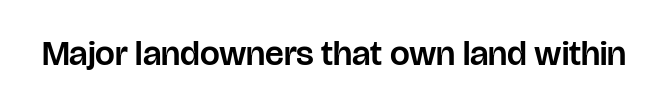
The image shows 35 px sans-serif type, upright; set normal letter spacing, not underlined; low stroke contrast and a large x-height.
